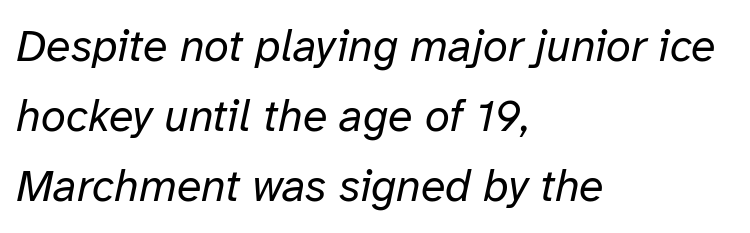
Leftover space on each line is placed entirely after the last word. This sample uses an oblique cut, with every glyph tilted off the vertical. There is no visible air inserted between adjacent glyphs. No chunkiness to these letters — they're not bold. Underlining? Definitely not there. A typesetter would call this leading conventional body-copy spacing.
